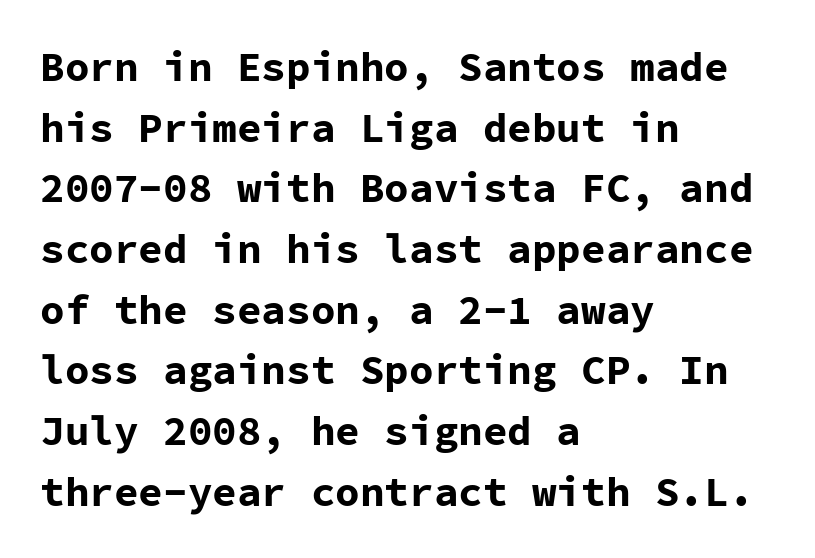
Q: Is the text bold? A: Yes.
Q: Is the text italic (slanted)? A: No, it is upright.
Q: Is the typeface a serif or a sans-serif typeface? A: Sans-serif.
Q: Is the text underlined? A: No.
Q: How is the paragraph aligned? A: Left-aligned.
Q: Is the spacing between letters normal or unusually wide? A: Normal.
Q: Is the spacing between lines tight, normal or loose? A: Normal.
Q: Width (condensed, normal, or wide)? A: Normal.
Q: Stroke contrast? A: Low.
Q: x-height? A: Medium.
Q: Monospaced? A: Yes.
